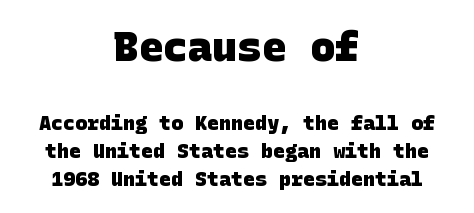
Q: Is the text bold? A: Yes.
Q: Is the typeface a serif or a sans-serif typeface? A: Sans-serif.
Q: Is the text underlined? A: No.
Q: How is the paragraph aligned? A: Centered.
Q: Is the spacing between letters normal or unusually wide? A: Normal.
Q: Is the spacing between lines tight, normal or loose? A: Normal.
Q: Which block of text is set in a larger size, the first (top) or the second (bottom)? A: The first (top) one.
Q: Width (condensed, normal, or wide)? A: Normal.
Q: Stroke contrast? A: Low.
Q: x-height? A: Large.
